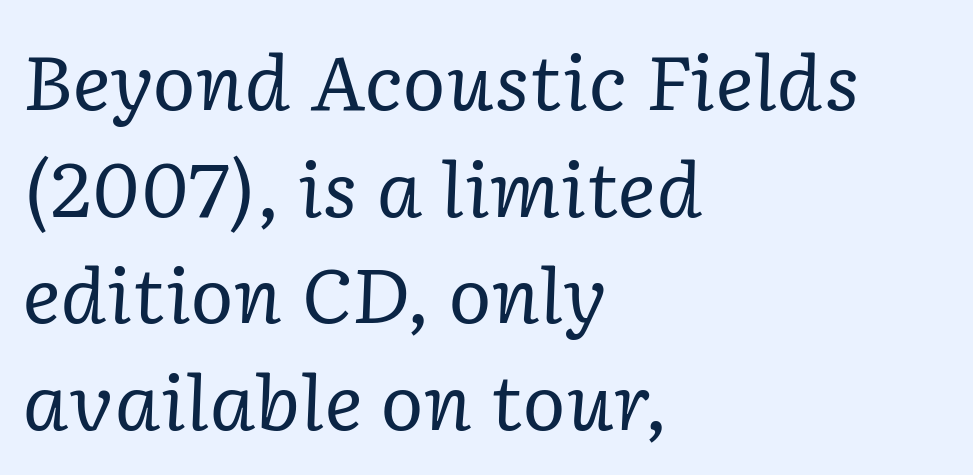
{"serif": "yes", "italic": "yes", "lean": "right", "slant_degrees": 2, "bold": "no", "weight": "regular", "width": "normal", "stroke_contrast": "low", "x_height": "medium", "monospaced": "no", "underline": "no", "align": "left", "line_spacing": "normal", "line_spacing_ratio": 1.44, "letter_spacing": "normal", "letter_spacing_em": 0.0, "glyph_px": 74}
